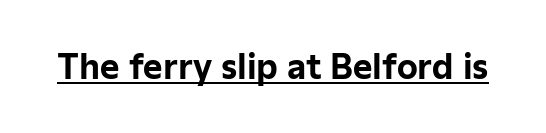
You can tell from the bare stems that sans-serif type was used. These lines carry a lot of weight — the face is fully bold. The letters sit at their default tracking, neither squeezed nor spread. Varying glyph widths throughout — classic text-font behaviour. Quick note: underline on.
